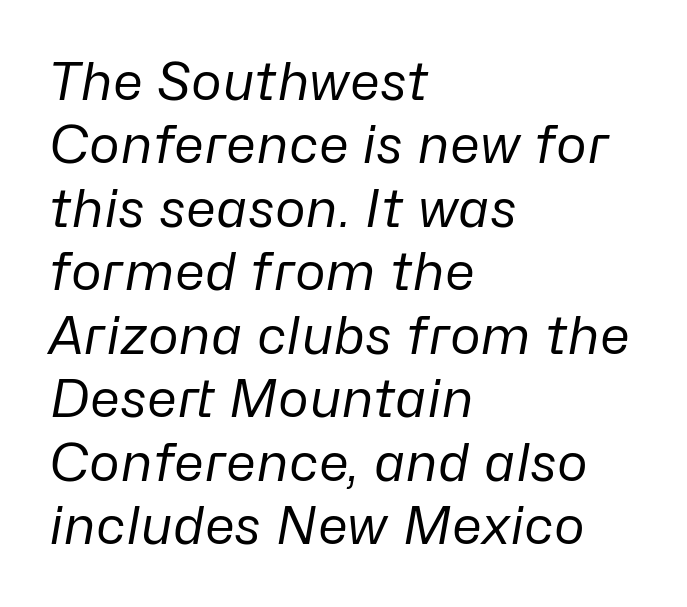
The image shows 52 px regular-weight type, italic (leaning right); set left-aligned, line spacing 1.22x, normal letter spacing, not underlined; low stroke contrast and a medium x-height.
